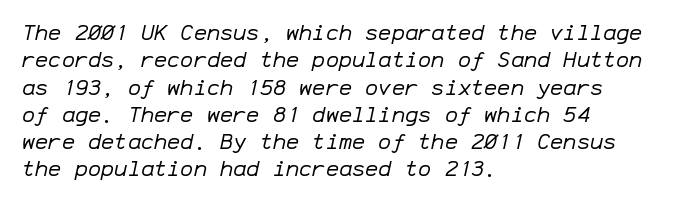
Q: Is the text bold? A: No.
Q: Is the text italic (slanted)? A: Yes, it leans right by about 12 degrees.
Q: Is the text underlined? A: No.
Q: How is the paragraph aligned? A: Left-aligned.
Q: Is the spacing between letters normal or unusually wide? A: Normal.
